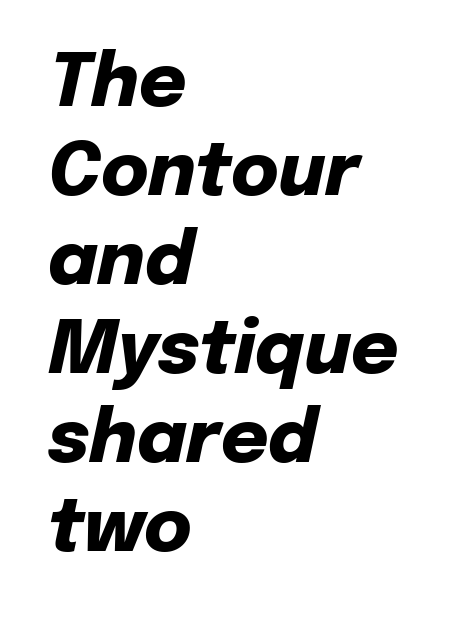
The image shows 73 px heavy type, italic (leaning right); set left-aligned, line spacing 1.22x, normal letter spacing, not underlined; low stroke contrast and a medium x-height.
